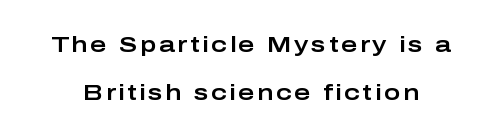
Nobody drew a line under any word here. Does the lettering tilt? It doesn't — this is upright. If you measured baseline to baseline, you'd find a long distance.
